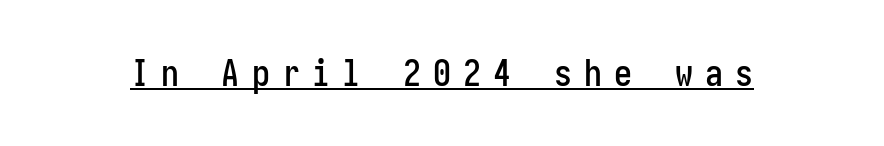
Q: Is the text italic (slanted)? A: No, it is upright.
Q: Is the typeface a serif or a sans-serif typeface? A: Sans-serif.
Q: Is the text underlined? A: Yes.
Q: Is the spacing between letters normal or unusually wide? A: Unusually wide.
Q: Width (condensed, normal, or wide)? A: Condensed.
Q: Stroke contrast? A: Low.
Q: x-height? A: Medium.
